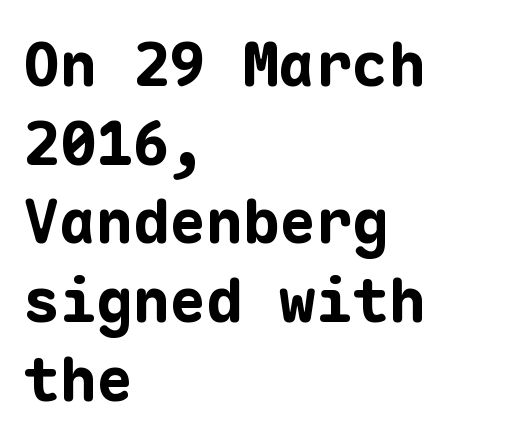
{"serif": "no", "italic": "no", "bold": "yes", "weight": "bold", "width": "normal", "stroke_contrast": "low", "x_height": "medium", "monospaced": "yes", "underline": "no", "align": "left", "line_spacing": "normal", "line_spacing_ratio": 1.29, "letter_spacing": "normal", "letter_spacing_em": 0.0, "glyph_px": 61}
